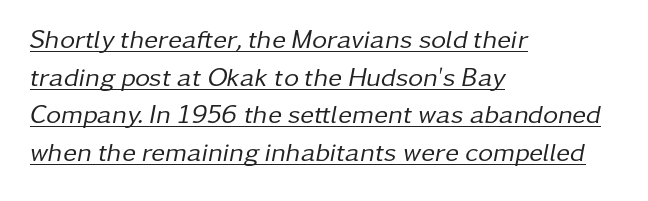
Q: Is the text bold? A: No.
Q: Is the text italic (slanted)? A: Yes, it leans right by about 11 degrees.
Q: Is the text underlined? A: Yes.
Q: How is the paragraph aligned? A: Left-aligned.
Q: Is the spacing between letters normal or unusually wide? A: Normal.
Q: Is the spacing between lines tight, normal or loose? A: Normal.
